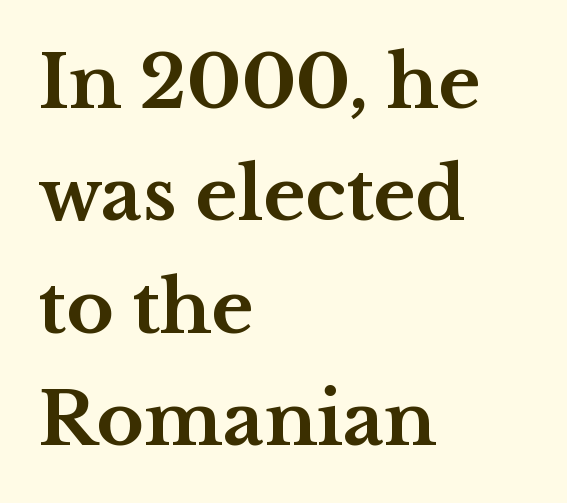
This sample keeps an unexceptional amount of space between lines. These lines are rendered in a variable-pitch font. A full-strength bold gives these letters their thick strokes. Descenders hang freely into open space.
